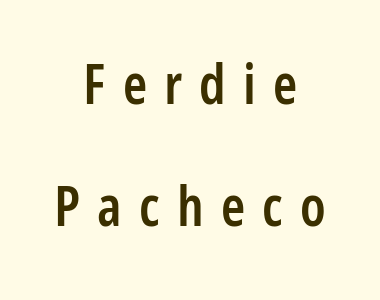
The image shows 55 px semibold, condensed sans-serif type, upright; set centered, loose line spacing (2.21x), unusually wide letter spacing (+0.31 em), not underlined; low stroke contrast and a medium x-height.
